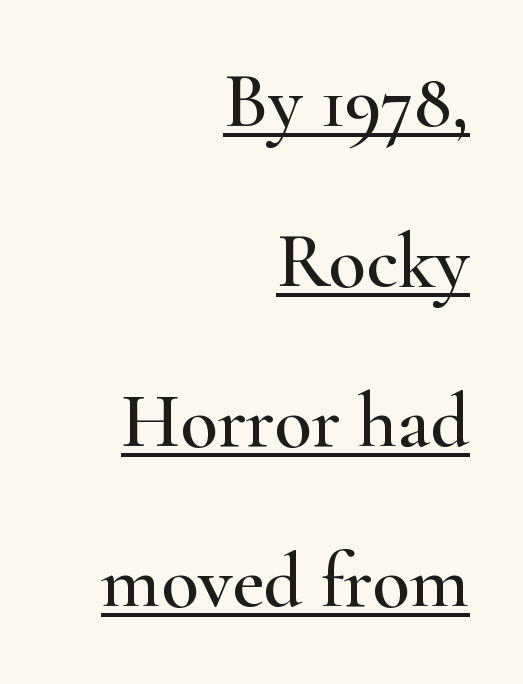
{"serif": "yes", "italic": "no", "width": "wide", "stroke_contrast": "high", "x_height": "small", "monospaced": "no", "underline": "yes", "align": "right", "line_spacing": "loose", "line_spacing_ratio": 2.08, "letter_spacing": "normal", "letter_spacing_em": 0.0, "glyph_px": 77}
